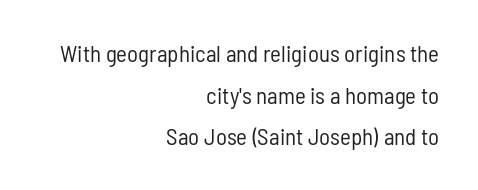
Q: Is the text bold? A: No.
Q: Is the text italic (slanted)? A: No, it is upright.
Q: Is the text underlined? A: No.
Q: How is the paragraph aligned? A: Right-aligned.
Q: Is the spacing between letters normal or unusually wide? A: Normal.
